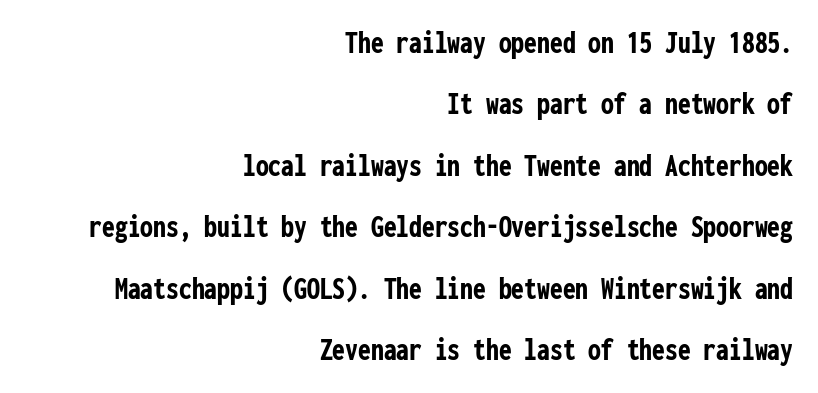
The image shows 32 px semibold, condensed sans-serif type, upright, monospaced; set right-aligned, loose line spacing (1.92x), normal letter spacing, not underlined; low stroke contrast and a medium x-height.
